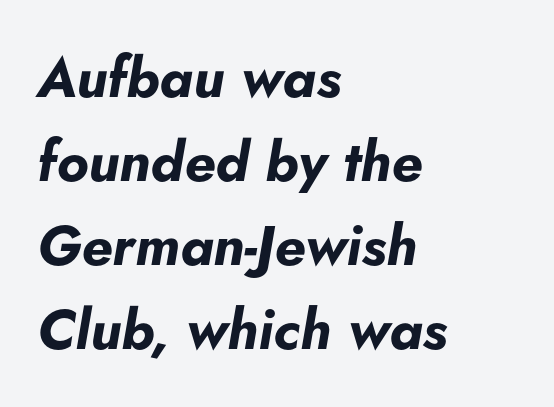
Decoration check: the copy has no underline. Notice how thick the strokes are: this is what a full bold looks like. The typesetter chose a ragged-right arrangement here. Horizontal bands of white between lines are of average thickness.
